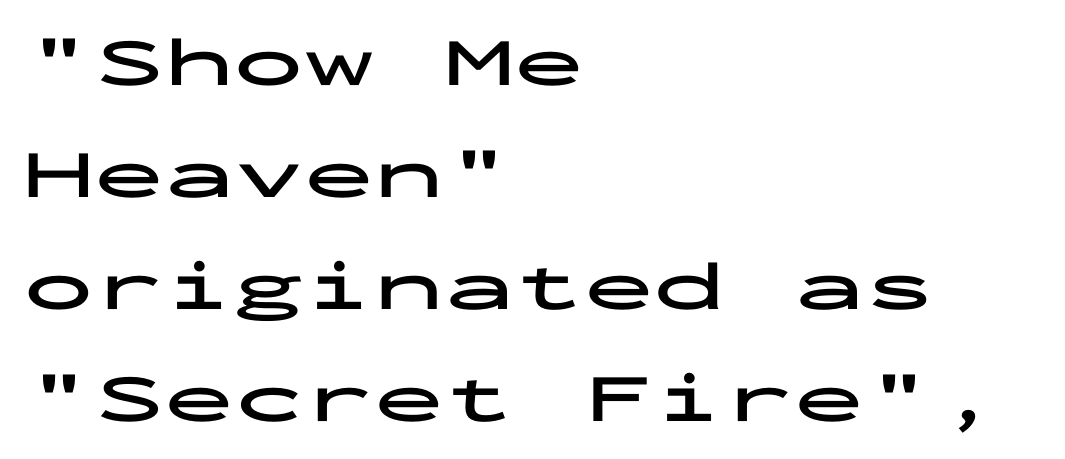
The image shows 70 px bold, wide sans-serif type, upright, monospaced; set left-aligned, normal line spacing (1.6x), normal letter spacing, not underlined; low stroke contrast and a medium x-height.
